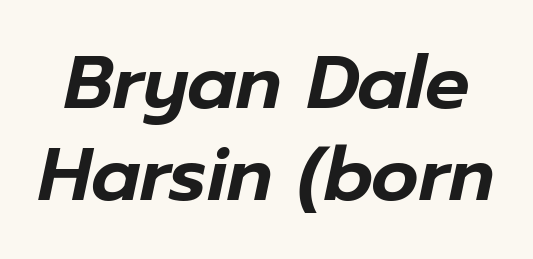
The image shows 74 px text type, italic (leaning right); set line spacing 1.24x, normal letter spacing, not underlined; low stroke contrast and a medium x-height.
